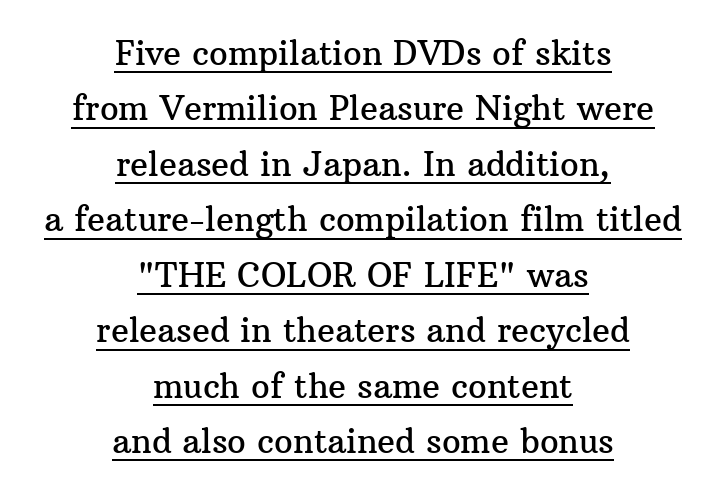
Reading down the block, each line starts at a different indent, mirrored at its end. A typesetter would call this proportional, since set widths differ per character. A roman cut, with each character standing at attention. Glance below the letters and you will spot a drawn line. These lines are composed in type with serifs.
